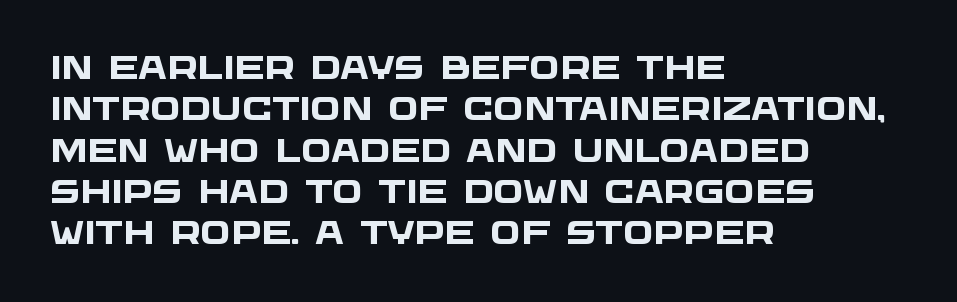
Q: Is the text bold? A: Yes.
Q: Is the typeface a serif or a sans-serif typeface? A: Sans-serif.
Q: Is the text underlined? A: No.
Q: How is the paragraph aligned? A: Left-aligned.
Q: Is the spacing between letters normal or unusually wide? A: Normal.
Q: Is the spacing between lines tight, normal or loose? A: Normal.
Q: Width (condensed, normal, or wide)? A: Wide.
Q: Stroke contrast? A: Low.
Q: x-height? A: Large.
Q: Monospaced? A: No.
